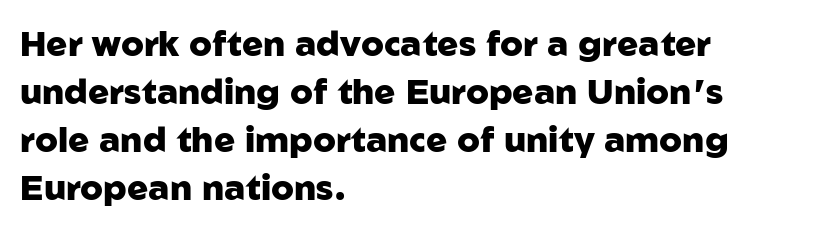
Classification — sans serif. The typesetting leans heavy: a genuine bold. The letters stand straight up with perfectly vertical stems. The specimen omits any rule beneath the text block's lines. Is the block centered? No — it sits flush against the left margin. Is there much room between lines? A standard amount, neither cramped nor airy.
